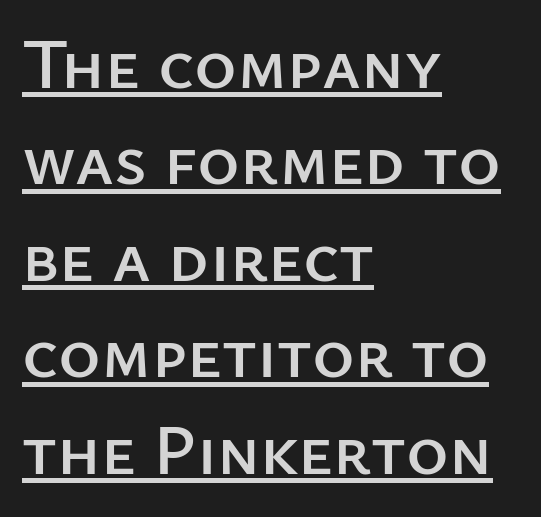
The passage shown is typeset with a sans-serif family. Nothing unusual about the tracking: characters are spaced as the font intends. Every stem runs plumb, perpendicular to the baseline. One glance says typical: line gaps are just what's usual. A classic flush-left, rag-right setting is used for this passage.
